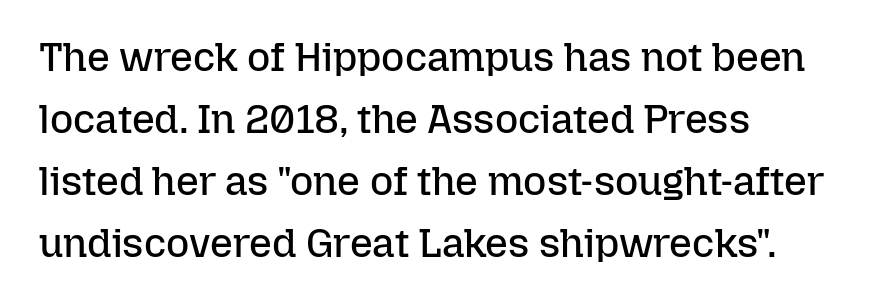
The image shows 40 px regular-weight type, upright; set left-aligned, normal line spacing (1.55x), normal letter spacing, not underlined; low stroke contrast and a medium x-height.
